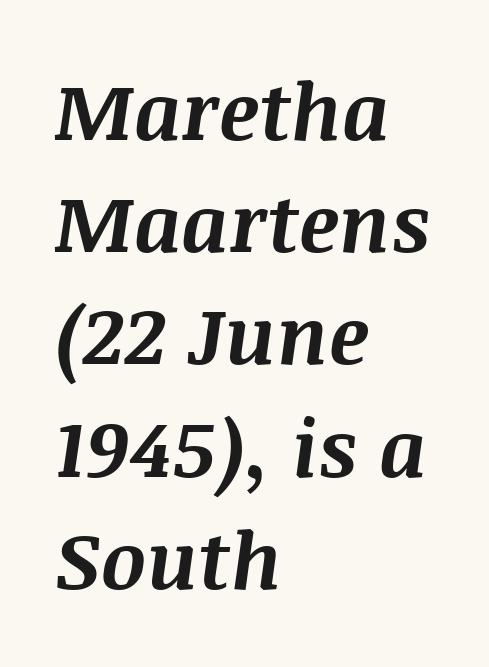
{"italic": "yes", "lean": "right", "slant_degrees": 8, "bold": "yes", "weight": "bold", "width": "normal", "stroke_contrast": "medium", "x_height": "large", "monospaced": "no", "underline": "no", "align": "left", "line_spacing": "normal", "line_spacing_ratio": 1.42, "letter_spacing": "normal", "letter_spacing_em": 0.0, "glyph_px": 79}
